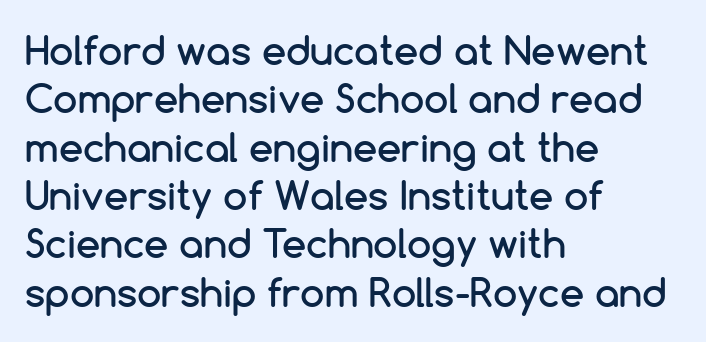
The image shows 39 px sans-serif type, upright; set left-aligned, line spacing 1.24x, normal letter spacing, not underlined; low stroke contrast and a medium x-height.
